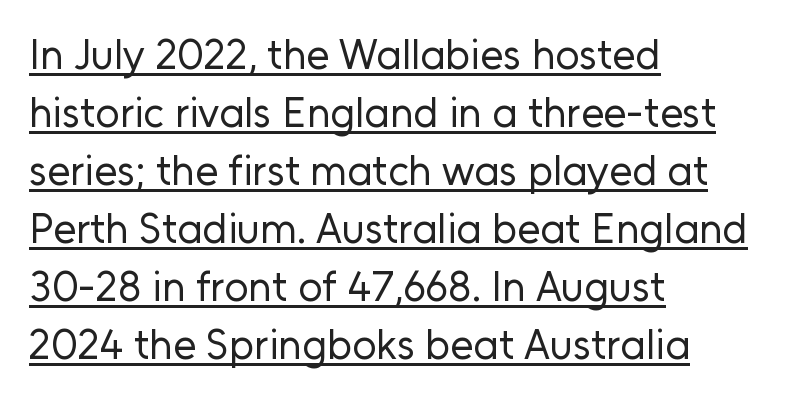
Q: Is the text bold? A: No.
Q: Is the text italic (slanted)? A: No, it is upright.
Q: Is the typeface a serif or a sans-serif typeface? A: Sans-serif.
Q: Is the text underlined? A: Yes.
Q: How is the paragraph aligned? A: Left-aligned.
Q: Is the spacing between letters normal or unusually wide? A: Normal.
Q: Is the spacing between lines tight, normal or loose? A: Normal.
Q: Width (condensed, normal, or wide)? A: Normal.
Q: Stroke contrast? A: Low.
Q: x-height? A: Medium.
Q: Monospaced? A: No.
